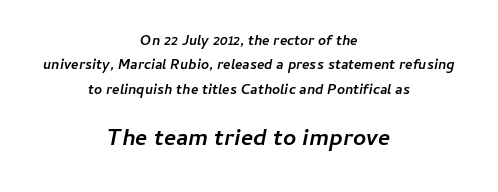
{"italic": "yes", "lean": "right", "slant_degrees": 11, "bold": "yes", "underline": "no", "align": "center", "line_spacing_ratio": 1.74, "letter_spacing": "normal", "letter_spacing_em": 0.0, "larger_block": "second", "size_ratio": 1.64, "glyph_px": 23}
